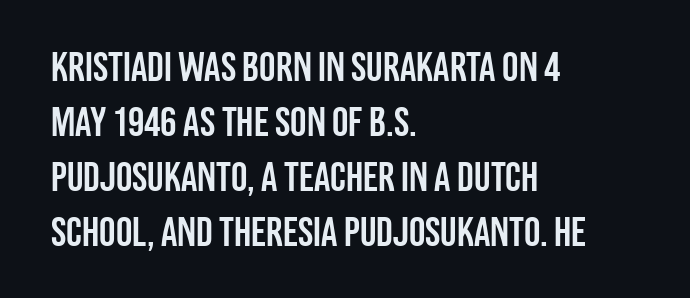
Glyph-to-glyph distance matches everyday printed text. The passage is arranged the way most books set body copy — flush left. Think of a printed novel: that variable character pitch is what you see here. This rendering features lettering with no underline.
